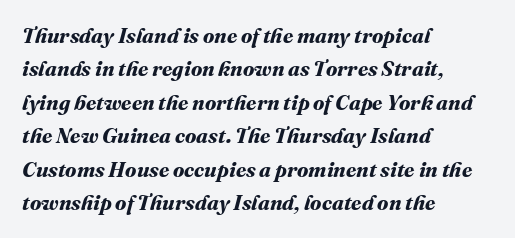
The image shows 21 px bold type; set left-aligned, normal line spacing (1.59x), normal letter spacing, not underlined.
